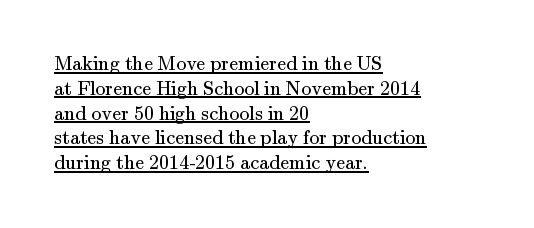
Q: Is the text bold? A: No.
Q: Is the text italic (slanted)? A: No, it is upright.
Q: Is the text underlined? A: Yes.
Q: How is the paragraph aligned? A: Left-aligned.
Q: Is the spacing between letters normal or unusually wide? A: Normal.
